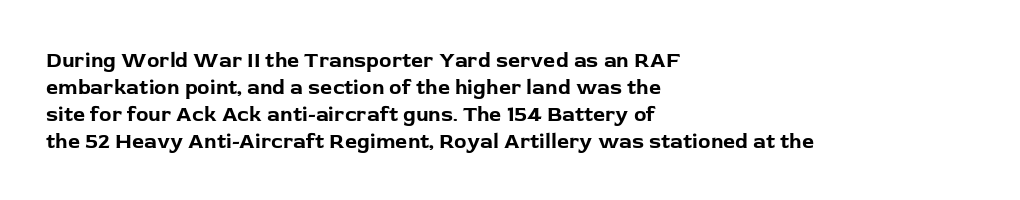
The image shows 21 px bold type, upright; set left-aligned, normal line spacing (1.28x), normal letter spacing, not underlined.
